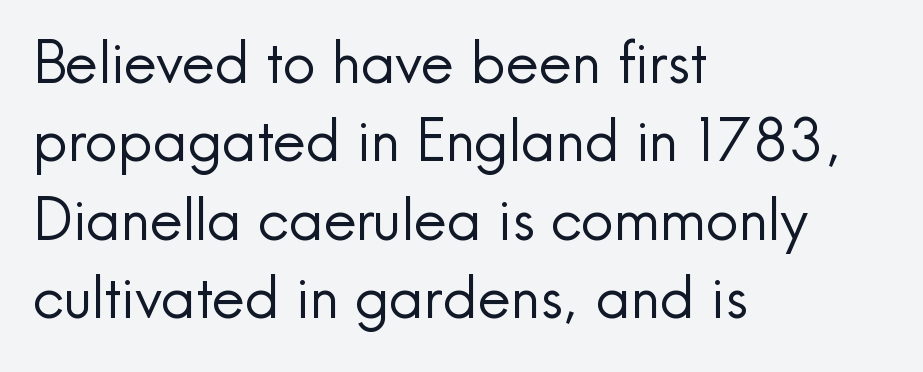
The image shows 58 px regular-weight sans-serif type, upright; set left-aligned, normal line spacing (1.35x), normal letter spacing, not underlined; a small x-height.
